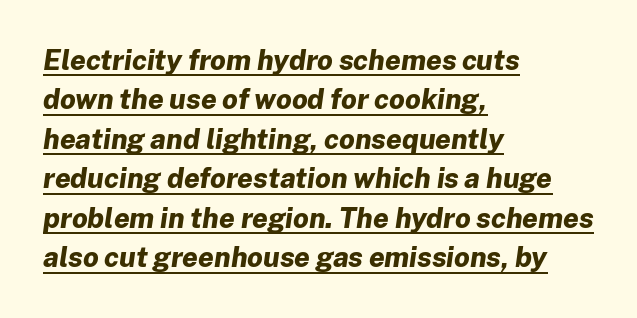
What's the leading like? Ordinary, nothing unusual. The rendering uses the underline text-decoration. Compared with typical body copy, the letter spacing here is the same. The letters advance in unequal steps, a hallmark of proportional type.
